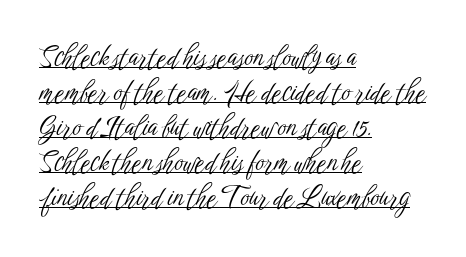
{"bold": "no", "underline": "yes", "align": "left", "line_spacing": "normal", "line_spacing_ratio": 1.3, "letter_spacing": "normal", "letter_spacing_em": 0.0, "glyph_px": 27}
